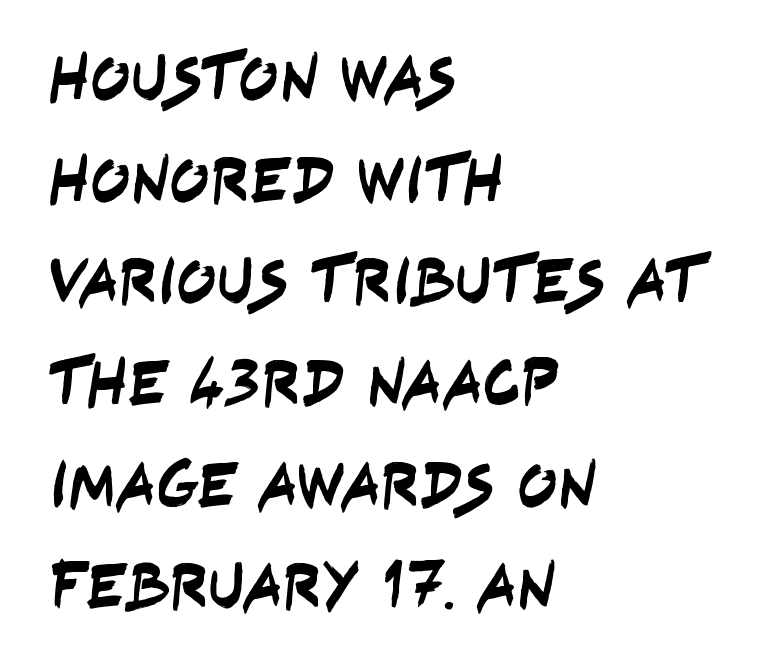
Q: Is the typeface a serif or a sans-serif typeface? A: Sans-serif.
Q: Is the text underlined? A: No.
Q: How is the paragraph aligned? A: Left-aligned.
Q: Is the spacing between letters normal or unusually wide? A: Normal.
Q: Is the spacing between lines tight, normal or loose? A: Normal.
Q: Width (condensed, normal, or wide)? A: Condensed.
Q: Stroke contrast? A: Low.
Q: x-height? A: Large.
Q: Monospaced? A: No.
